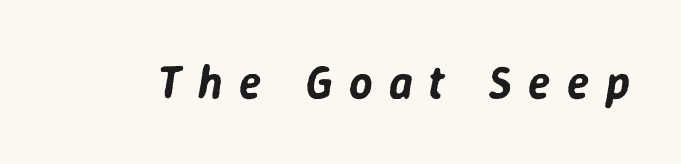
Here the designer chose a conventional face with non-uniform glyph widths. Beneath every word, the page is bare. Substantial extra tracking has been applied to these lines. In terms of posture, this sample is oblique.
